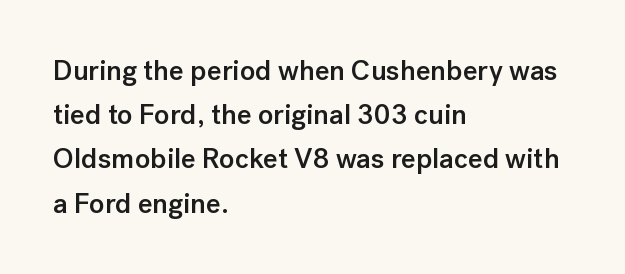
The gap between lines stays unmarked. The lines sit at an ordinary, default distance from one another. The letters stand straight up with perfectly vertical stems. Weight: semibold (demi). Does the type have serifs? No, each stem ends abruptly. Note the varied advance widths — an 'i' is clearly narrower than an 'm'.
